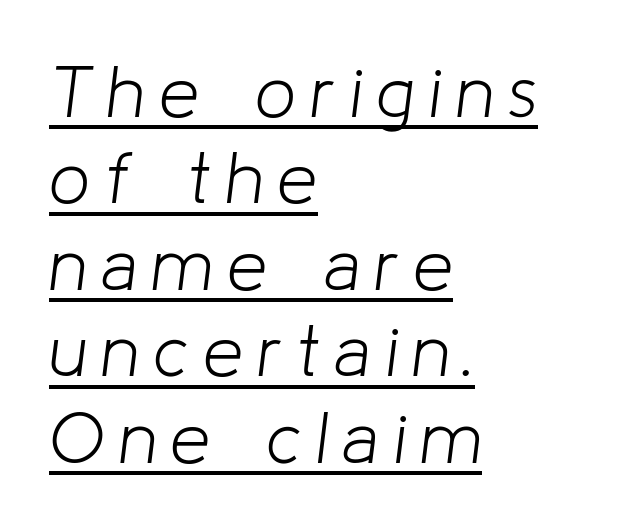
The image shows 72 px light type, italic (leaning right); set left-aligned, line spacing 1.2x, unusually wide letter spacing (+0.2 em), underlined; low stroke contrast and a medium x-height.
